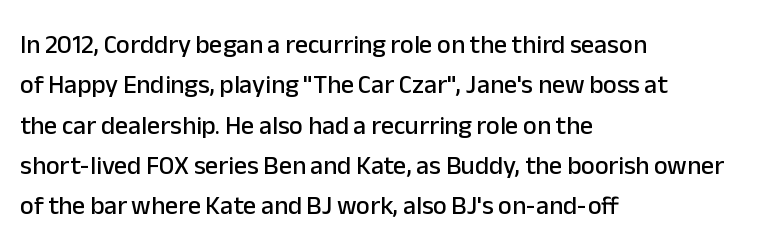
Q: Is the text italic (slanted)? A: No, it is upright.
Q: Is the text underlined? A: No.
Q: How is the paragraph aligned? A: Left-aligned.
Q: Is the spacing between letters normal or unusually wide? A: Normal.
Q: Is the spacing between lines tight, normal or loose? A: Normal.
